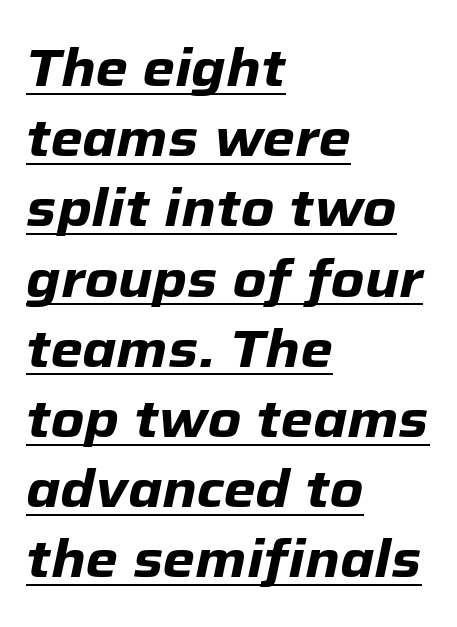
These lines are rendered in a variable-pitch font. Each word holds together tightly as a unit, with standard inter-letter gaps. The text carries the slant typical of an italic or oblique font. A typographer would call this underscored text. The line-height multiplier appears to be the usual default. These words are printed bold, with thick strokes throughout.
